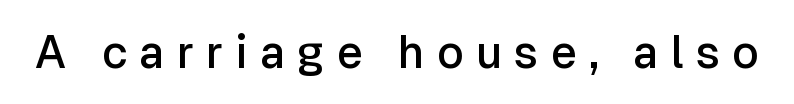
{"serif": "no", "italic": "no", "bold": "semi", "weight": "semibold", "width": "normal", "stroke_contrast": "low", "x_height": "medium", "monospaced": "no", "underline": "no", "letter_spacing": "wide", "letter_spacing_em": 0.27, "glyph_px": 45}
